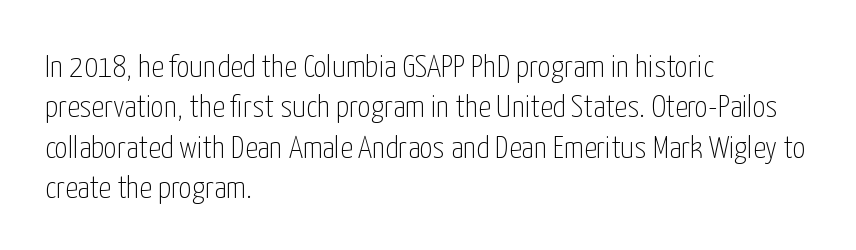
These lines are rendered in a variable-pitch font. Ascenders rise straight up at ninety degrees. No chunkiness to these letters — they're not bold. Letters rest on an invisible, unmarked baseline. Teacher's note: observe the even left margin — that is flush-left alignment. Spacing between characters is what you'd get straight out of the box.
